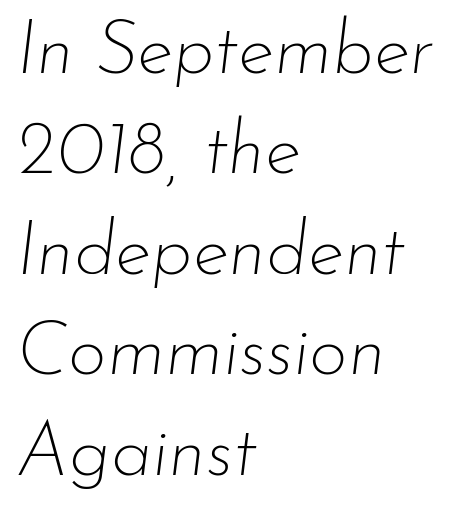
{"italic": "yes", "lean": "right", "slant_degrees": 7, "bold": "no", "weight": "thin", "width": "normal", "stroke_contrast": "low", "x_height": "small", "monospaced": "no", "underline": "no", "align": "left", "line_spacing": "normal", "line_spacing_ratio": 1.34, "letter_spacing": "normal", "letter_spacing_em": 0.0, "glyph_px": 75}
